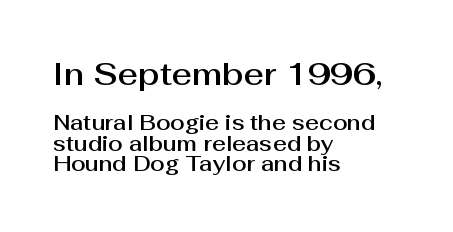
Q: Is the text italic (slanted)? A: No, it is upright.
Q: Is the typeface a serif or a sans-serif typeface? A: Sans-serif.
Q: Is the text underlined? A: No.
Q: How is the paragraph aligned? A: Left-aligned.
Q: Is the spacing between letters normal or unusually wide? A: Normal.
Q: Is the spacing between lines tight, normal or loose? A: Tight.
Q: Which block of text is set in a larger size, the first (top) or the second (bottom)? A: The first (top) one.
Q: Width (condensed, normal, or wide)? A: Normal.
Q: Stroke contrast? A: Medium.
Q: x-height? A: Medium.
Q: Monospaced? A: No.
